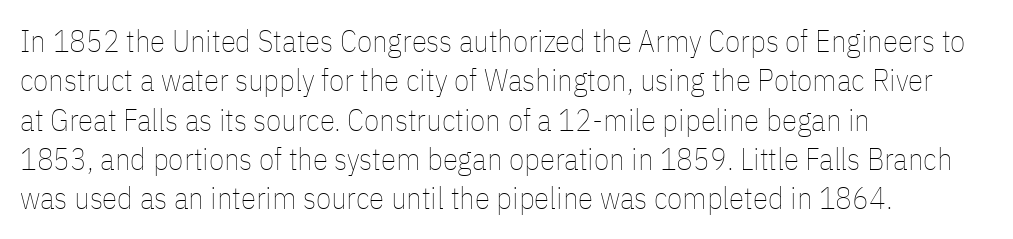
{"italic": "no", "bold": "no", "weight": "thin", "width": "condensed", "stroke_contrast": "low", "x_height": "medium", "monospaced": "no", "underline": "no", "align": "left", "line_spacing": "normal", "line_spacing_ratio": 1.27, "letter_spacing": "normal", "letter_spacing_em": 0.0, "glyph_px": 31}
